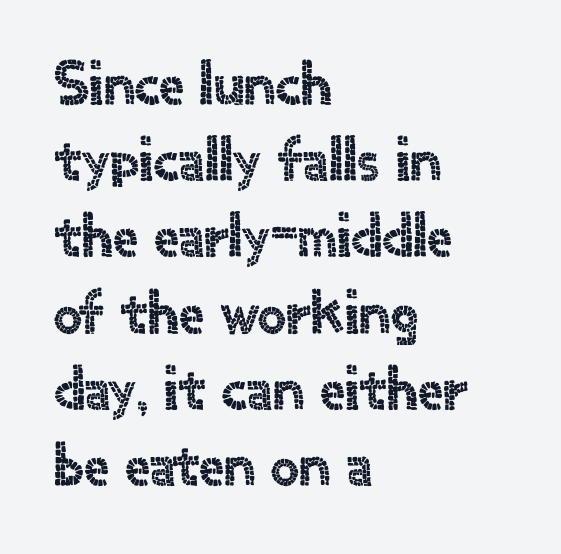
Nobody touched the tracking dial on this one. Reading down the block, your eye returns to a fixed left position each line. The rendering uses natural spacing where letterforms have individual widths. Quick note: not italic, upright. The glyphs in this specimen are sans serif.
